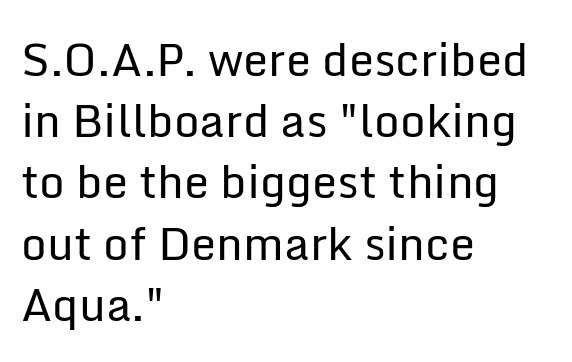
Leading: standard. The line texture is even and compact thanks to regular tracking. No italicization has been applied; the sample stays upright. The foot of each line stays bare and open. The typeface chosen for these lines omits serifs. The letters advance in unequal steps, a hallmark of proportional type.
